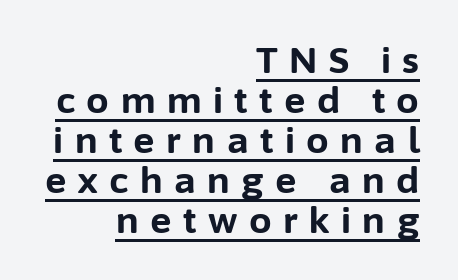
The image shows 36 px bold sans-serif type, upright; set right-aligned, tight line spacing (1.11x), unusually wide letter spacing (+0.32 em), underlined; low stroke contrast and a medium x-height.
